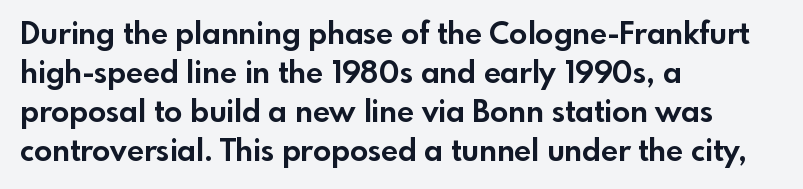
{"serif": "no", "italic": "no", "bold": "yes", "weight": "bold", "width": "normal", "x_height": "small", "monospaced": "no", "underline": "no", "align": "left", "line_spacing": "normal", "line_spacing_ratio": 1.3, "letter_spacing": "normal", "letter_spacing_em": 0.0, "glyph_px": 30}
